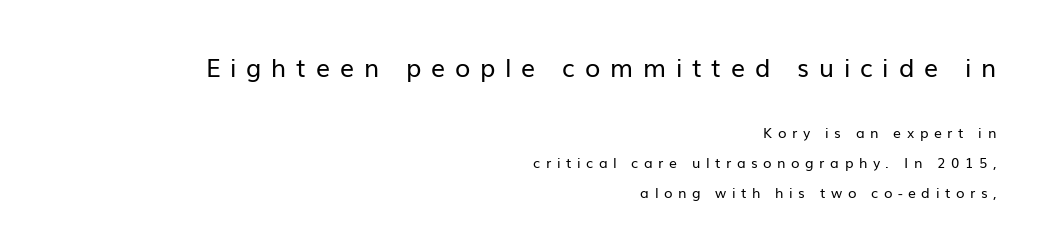
{"italic": "no", "bold": "no", "underline": "no", "align": "right", "line_spacing": "loose", "line_spacing_ratio": 2.15, "letter_spacing": "wide", "letter_spacing_em": 0.39, "larger_block": "first", "size_ratio": 1.79, "glyph_px": 25}
